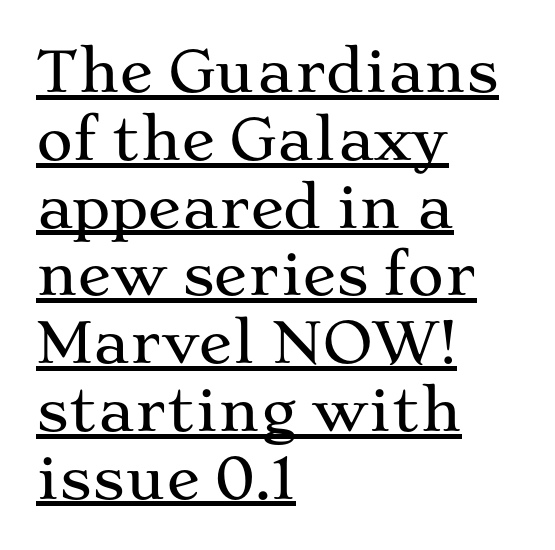
Q: Is the text italic (slanted)? A: No, it is upright.
Q: Is the typeface a serif or a sans-serif typeface? A: Serif.
Q: Is the text underlined? A: Yes.
Q: How is the paragraph aligned? A: Left-aligned.
Q: Is the spacing between letters normal or unusually wide? A: Normal.
Q: Width (condensed, normal, or wide)? A: Wide.
Q: Stroke contrast? A: Medium.
Q: x-height? A: Medium.
Q: Monospaced? A: No.
